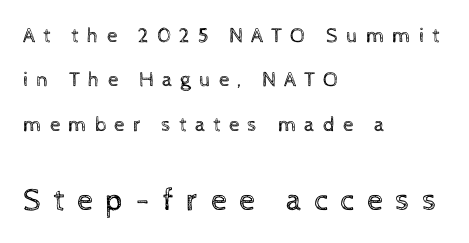
The image shows 32 px regular-weight type, upright; set left-aligned, loose line spacing (2.11x), unusually wide letter spacing (+0.38 em), not underlined; the second (bottom) block is 1.52x larger; a medium x-height.
